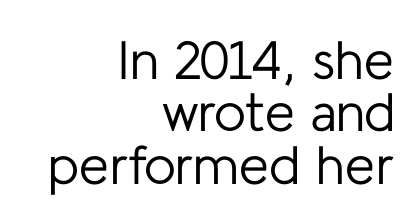
{"serif": "no", "italic": "no", "bold": "no", "weight": "regular", "width": "normal", "stroke_contrast": "low", "x_height": "medium", "monospaced": "no", "underline": "no", "align": "right", "line_spacing": "tight", "line_spacing_ratio": 0.97, "letter_spacing": "normal", "letter_spacing_em": 0.0, "glyph_px": 54}
